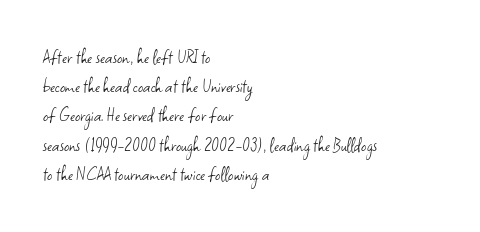
{"bold": "no", "underline": "no", "align": "left", "line_spacing": "normal", "line_spacing_ratio": 1.39, "letter_spacing": "normal", "letter_spacing_em": 0.0, "glyph_px": 21}
